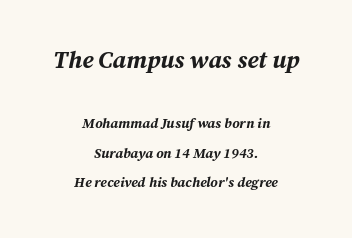
Pretty heavy lettering here — definitely bold. Notice the wide empty band between every row — that's loose leading. Typeset on center — no edge is straight. The letters in the upper block stand taller than those in the block below. Observe the lean: these are italic letterforms.
